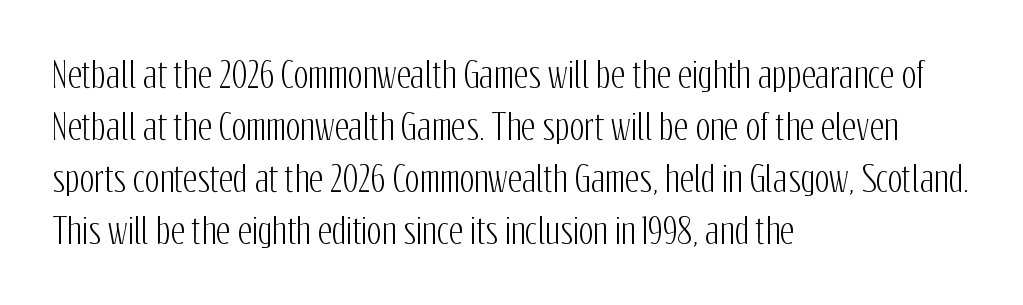
Q: Is the text italic (slanted)? A: No, it is upright.
Q: Is the typeface a serif or a sans-serif typeface? A: Sans-serif.
Q: Is the text underlined? A: No.
Q: How is the paragraph aligned? A: Left-aligned.
Q: Is the spacing between letters normal or unusually wide? A: Normal.
Q: Is the spacing between lines tight, normal or loose? A: Normal.
Q: Width (condensed, normal, or wide)? A: Condensed.
Q: Stroke contrast? A: Low.
Q: x-height? A: Medium.
Q: Monospaced? A: No.
